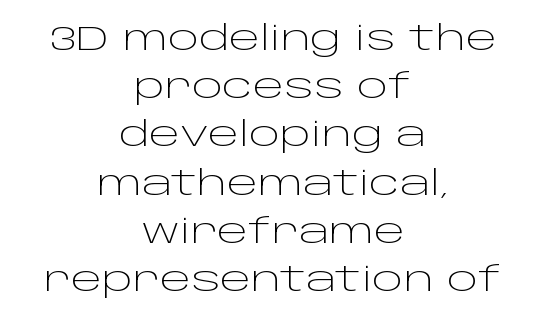
You can tell it's not italic because the verticals are truly vertical. Only glyphs here, with clear space below each row. Typographically, this falls in the sans-serif category. Between one letter and the next there's only the usual sliver of space.
